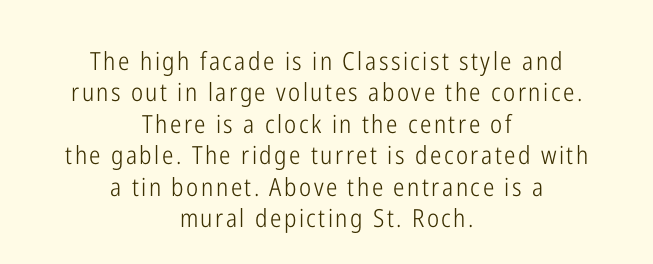
The image shows 25 px text type, upright; set centered, normal line spacing (1.26x), not underlined.
